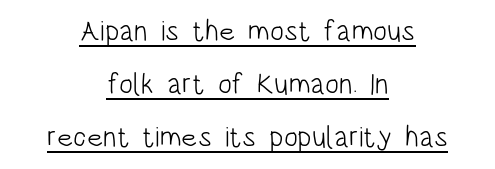
{"serif": "no", "italic": "no", "bold": "no", "weight": "light", "width": "condensed", "stroke_contrast": "low", "x_height": "large", "monospaced": "no", "underline": "yes", "align": "center", "line_spacing_ratio": 1.83, "letter_spacing": "normal", "letter_spacing_em": 0.0, "glyph_px": 29}
